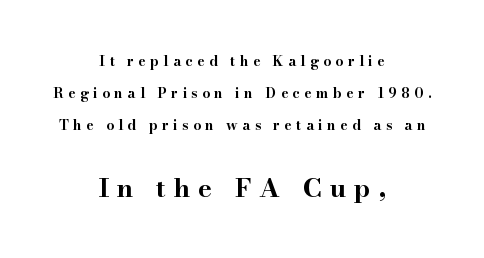
The image shows 26 px bold type, upright; set centered, loose line spacing (2.29x), unusually wide letter spacing (+0.31 em), not underlined; the second (bottom) block is 1.86x larger.
